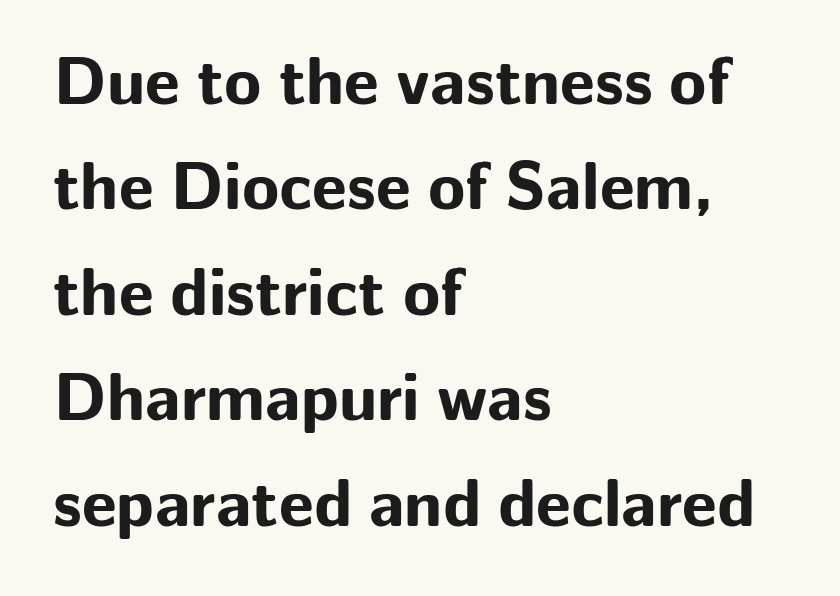
Q: Is the text bold? A: Yes.
Q: Is the text italic (slanted)? A: No, it is upright.
Q: Is the typeface a serif or a sans-serif typeface? A: Sans-serif.
Q: Is the text underlined? A: No.
Q: How is the paragraph aligned? A: Left-aligned.
Q: Is the spacing between letters normal or unusually wide? A: Normal.
Q: Is the spacing between lines tight, normal or loose? A: Normal.
Q: Width (condensed, normal, or wide)? A: Normal.
Q: Stroke contrast? A: Low.
Q: x-height? A: Medium.
Q: Monospaced? A: No.
